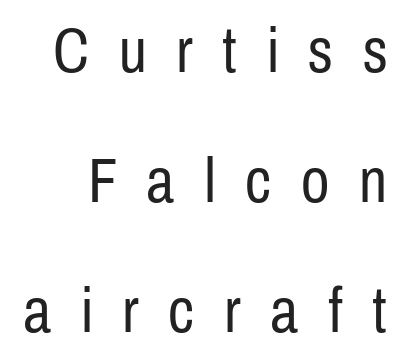
Just letters on the line, the space beneath them empty. Every character sits straight up, as roman type does. You could fit nearly another row in the gap between these rows. The face used here is proportionally spaced, like ordinary book or web type. Regarding serifs, this sample does without them.
